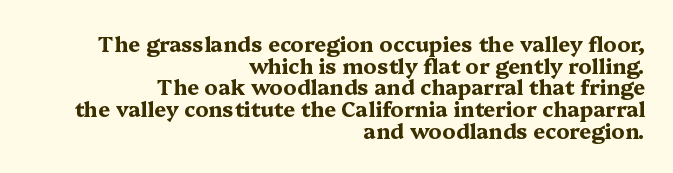
{"italic": "no", "bold": "yes", "underline": "no", "align": "right", "line_spacing": "tight", "line_spacing_ratio": 1.03, "letter_spacing": "normal", "letter_spacing_em": 0.0, "glyph_px": 21}
